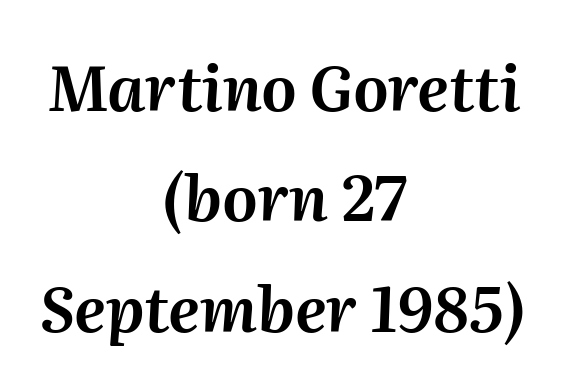
The image shows 62 px text type, italic (leaning right); set centered, line spacing 1.78x, normal letter spacing, not underlined; medium stroke contrast and a medium x-height.
